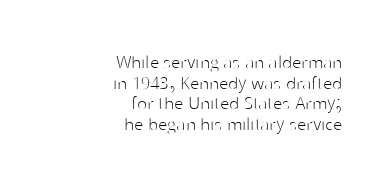
Q: Is the text bold? A: No.
Q: Is the text italic (slanted)? A: No, it is upright.
Q: Is the text underlined? A: No.
Q: How is the paragraph aligned? A: Right-aligned.
Q: Is the spacing between letters normal or unusually wide? A: Normal.
Q: Is the spacing between lines tight, normal or loose? A: Tight.
